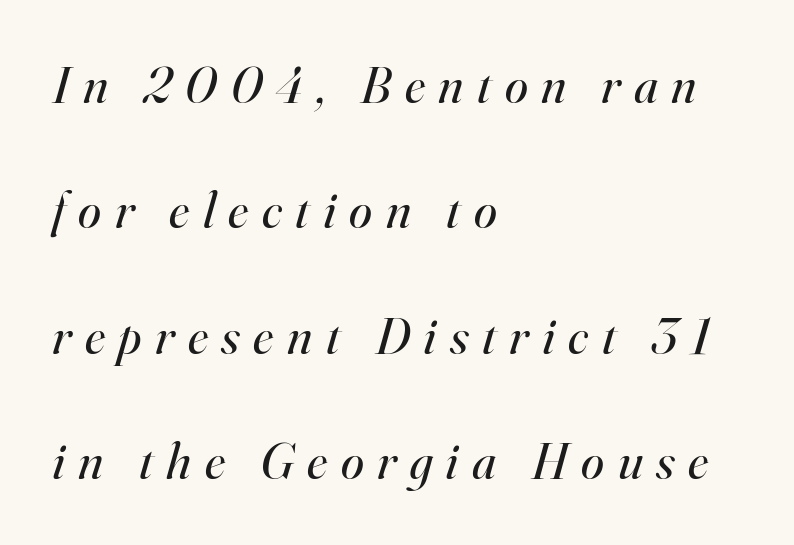
Has an underline been added? It has not. No letter is thick-stroked: the sample isn't bold. Airy leading. Looking at the ascenders, they clearly lean.
